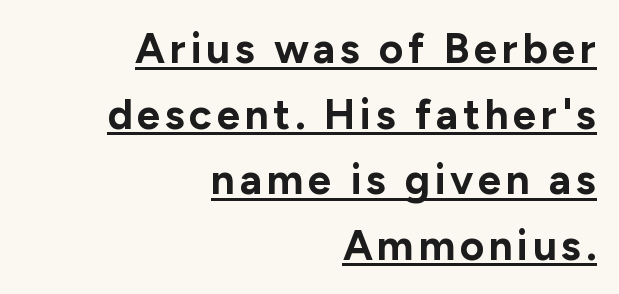
The passage shown is underscored from start to finish. Character widths vary here, with narrow letters taking less room than wide ones. Bold? Absolutely — the strokes are thick and heavy. Vertically, the passage feels balanced, rows spaced as you'd expect. This is roman type, the default non-slanted kind.
